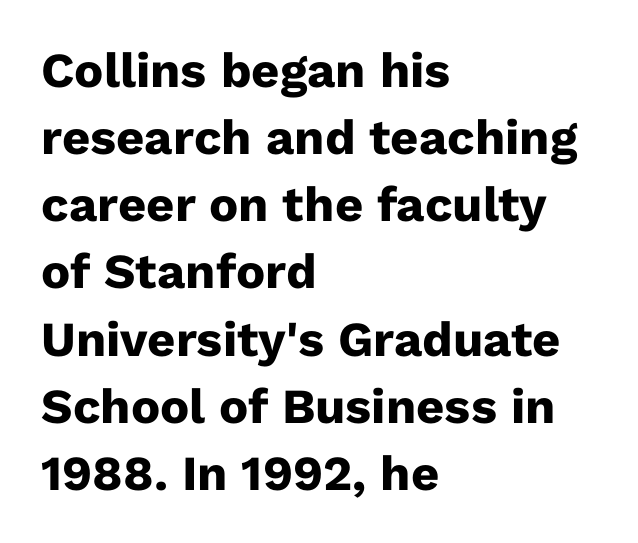
The image shows 49 px heavy sans-serif type, upright; set left-aligned, normal line spacing (1.37x), normal letter spacing, not underlined; low stroke contrast and a medium x-height.
